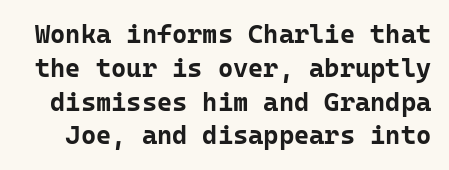
{"italic": "no", "bold": "yes", "underline": "no", "line_spacing": "normal", "line_spacing_ratio": 1.3, "letter_spacing": "normal", "letter_spacing_em": 0.0, "glyph_px": 26}
